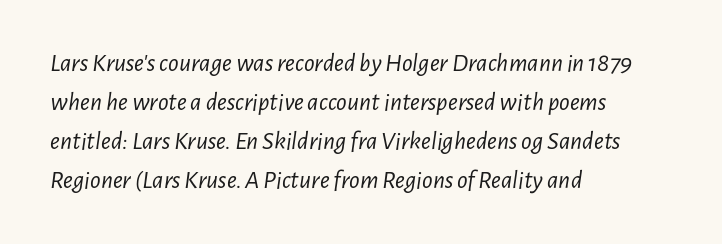
Q: Is the text bold? A: No.
Q: Is the text italic (slanted)? A: Yes, it leans right by about 7 degrees.
Q: Is the text underlined? A: No.
Q: How is the paragraph aligned? A: Left-aligned.
Q: Is the spacing between letters normal or unusually wide? A: Normal.
Q: Is the spacing between lines tight, normal or loose? A: Normal.
